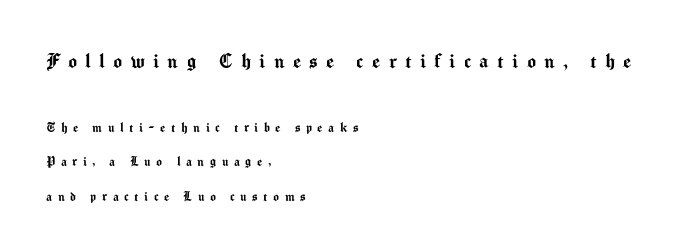
It's the straight-up-and-down kind of type. Whoever set this chose breathing room over compactness in the vertical rhythm. The more generous point size was reserved for the upper chunk. Each line starts at the same left margin while the right side varies. Observe the wide spacing: letters keep a clear distance from each other. Beneath every word, the page is bare.
